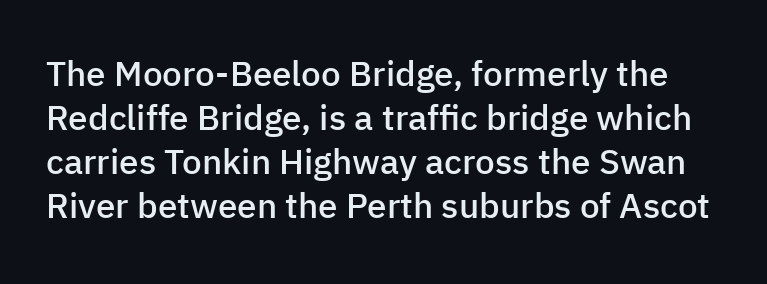
Q: Is the text bold? A: Semi-bold.
Q: Is the text italic (slanted)? A: No, it is upright.
Q: Is the typeface a serif or a sans-serif typeface? A: Sans-serif.
Q: Is the text underlined? A: No.
Q: Is the spacing between letters normal or unusually wide? A: Normal.
Q: Is the spacing between lines tight, normal or loose? A: Normal.
Q: Width (condensed, normal, or wide)? A: Normal.
Q: Stroke contrast? A: Low.
Q: x-height? A: Medium.
Q: Monospaced? A: No.
